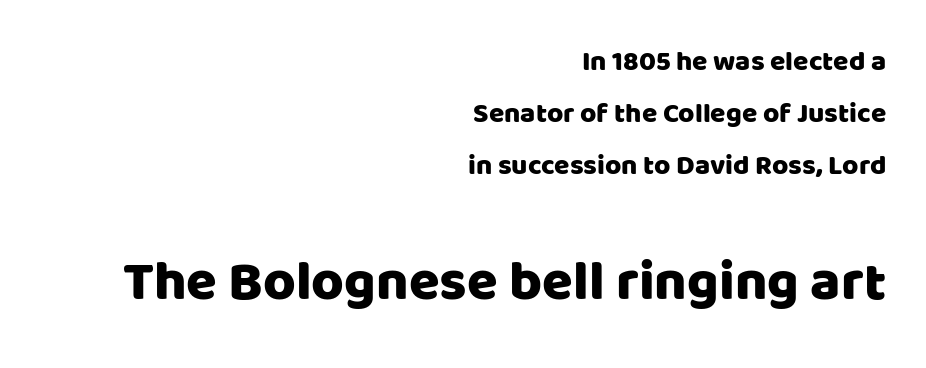
The image shows 56 px sans-serif type, upright; set right-aligned, line spacing 1.85x, normal letter spacing, not underlined; the second (bottom) block is 2.0x larger; low stroke contrast and a large x-height.
